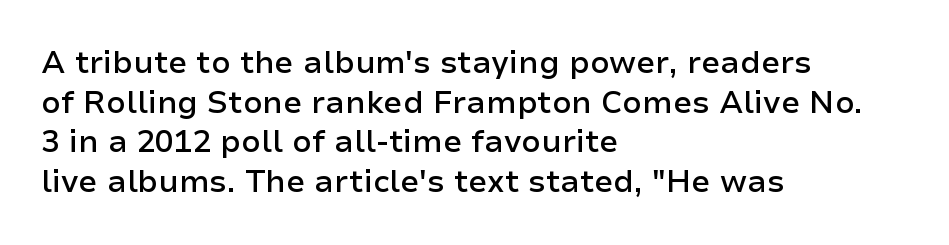
Regarding serifs, this sample does without them. Honestly, the row spacing looks completely unremarkable. You could not count columns in this text — the font is proportionally spaced. Spacing between characters is what you'd get straight out of the box. Line starts are locked; line ends wander.
